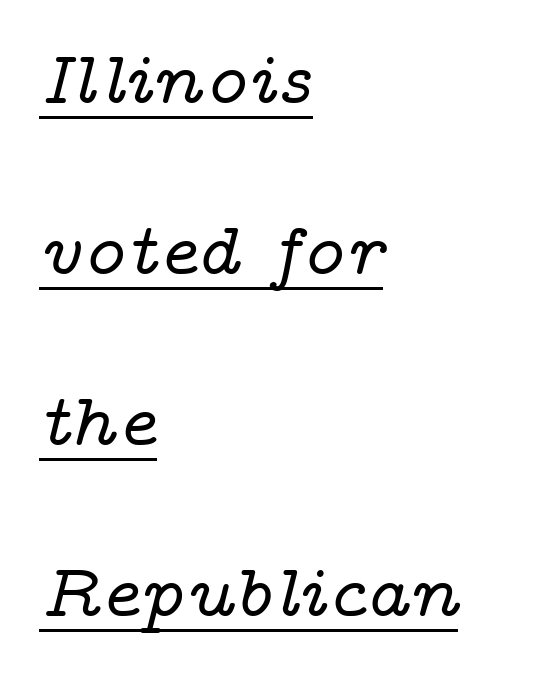
Q: Is the text italic (slanted)? A: Yes, it leans right by about 14 degrees.
Q: Is the typeface a serif or a sans-serif typeface? A: Serif.
Q: Is the text underlined? A: Yes.
Q: How is the paragraph aligned? A: Left-aligned.
Q: Is the spacing between letters normal or unusually wide? A: Normal.
Q: Is the spacing between lines tight, normal or loose? A: Loose.
Q: Width (condensed, normal, or wide)? A: Wide.
Q: Stroke contrast? A: Low.
Q: x-height? A: Medium.
Q: Monospaced? A: No.
